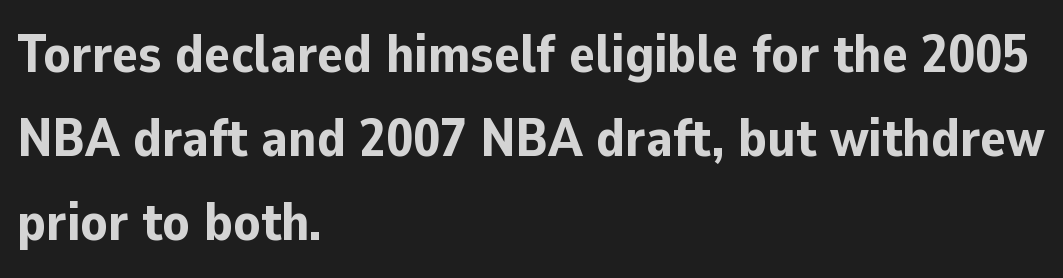
Q: Is the text bold? A: Yes.
Q: Is the text italic (slanted)? A: No, it is upright.
Q: Is the typeface a serif or a sans-serif typeface? A: Sans-serif.
Q: Is the text underlined? A: No.
Q: How is the paragraph aligned? A: Left-aligned.
Q: Is the spacing between letters normal or unusually wide? A: Normal.
Q: Is the spacing between lines tight, normal or loose? A: Normal.
Q: Width (condensed, normal, or wide)? A: Normal.
Q: Stroke contrast? A: Low.
Q: x-height? A: Medium.
Q: Monospaced? A: No.
